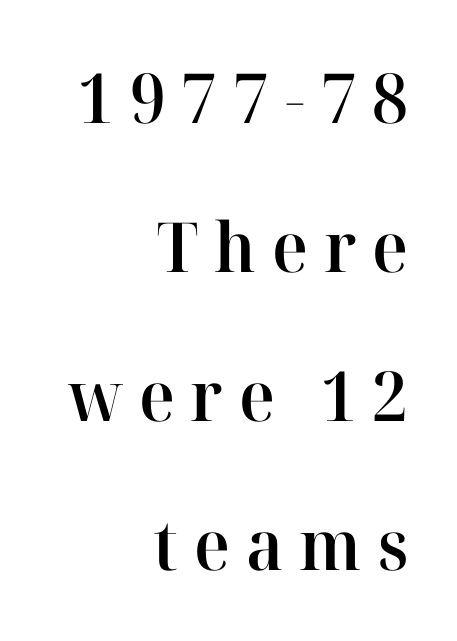
Underlining? Definitely not there. Honestly, the letter spacing is so wide it's the main thing you notice. A bit beefed up — I'd call it semibold rather than bold. The letters carry serifs — small finishing strokes at the ends of their stems. This sample has the flowing, uneven cadence of proportional lettering. The vertical gap from one line to the next is large.
